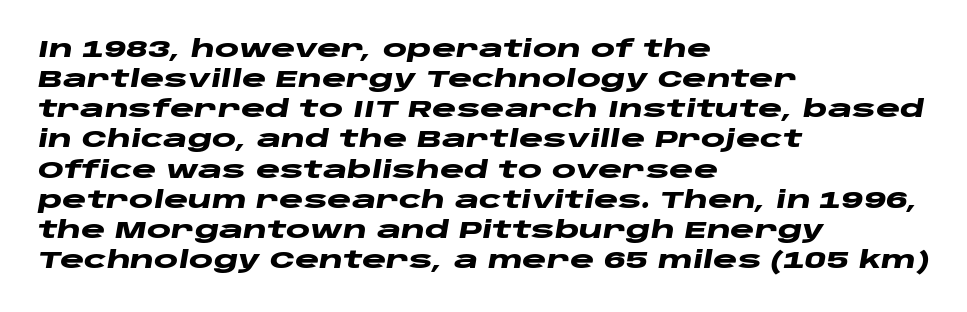
The image shows 23 px bold type, italic (leaning right); set left-aligned, normal line spacing (1.31x), normal letter spacing, not underlined.
